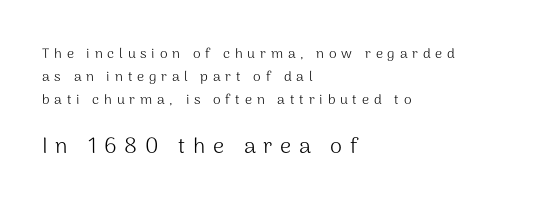
{"italic": "no", "bold": "no", "underline": "no", "align": "left", "line_spacing": "normal", "line_spacing_ratio": 1.66, "letter_spacing": "wide", "letter_spacing_em": 0.34, "larger_block": "second", "size_ratio": 1.57, "glyph_px": 22}
